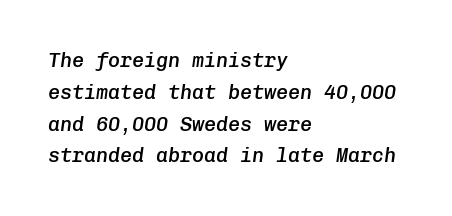
Q: Is the text bold? A: Semi-bold.
Q: Is the text italic (slanted)? A: Yes, it leans right by about 8 degrees.
Q: Is the text underlined? A: No.
Q: How is the paragraph aligned? A: Left-aligned.
Q: Is the spacing between letters normal or unusually wide? A: Normal.
Q: Is the spacing between lines tight, normal or loose? A: Normal.
